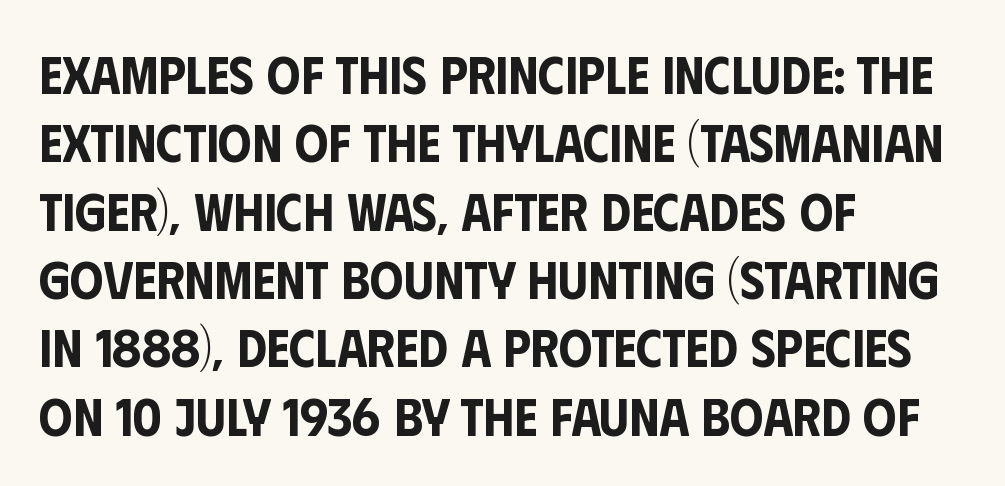
The image shows 53 px condensed sans-serif type, upright; set left-aligned, normal line spacing (1.29x), normal letter spacing, not underlined; low stroke contrast and a large x-height.
